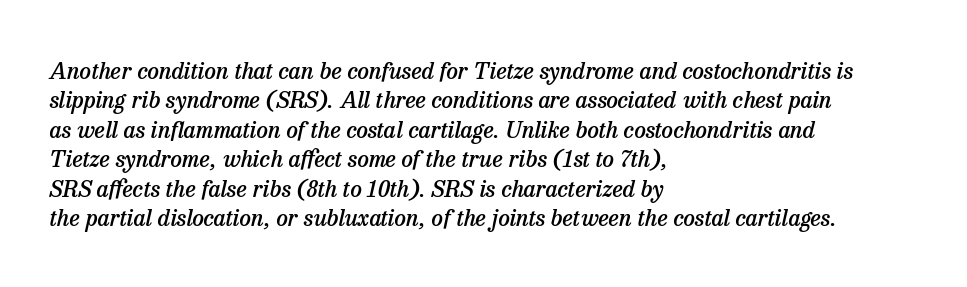
Q: Is the text bold? A: Semi-bold.
Q: Is the text italic (slanted)? A: Yes, it leans right by about 13 degrees.
Q: Is the text underlined? A: No.
Q: How is the paragraph aligned? A: Left-aligned.
Q: Is the spacing between letters normal or unusually wide? A: Normal.
Q: Is the spacing between lines tight, normal or loose? A: Normal.
